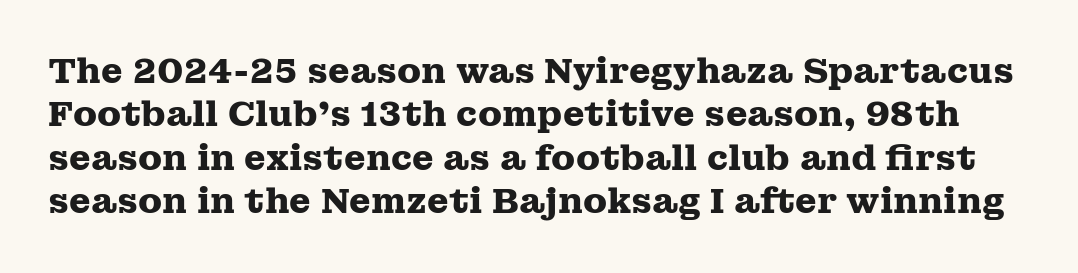
The image shows 35 px heavy, wide serif type, upright; set line spacing 1.24x, normal letter spacing, not underlined; medium stroke contrast and a medium x-height.
